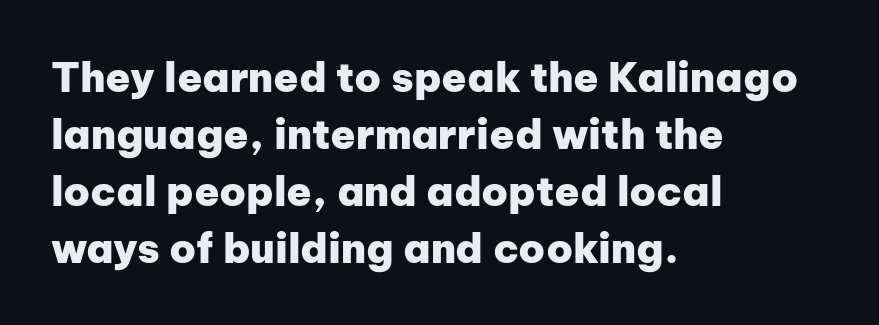
{"serif": "no", "italic": "no", "bold": "yes", "weight": "heavy", "width": "normal", "stroke_contrast": "low", "x_height": "medium", "monospaced": "no", "underline": "no", "align": "left", "line_spacing": "normal", "line_spacing_ratio": 1.39, "letter_spacing": "normal", "letter_spacing_em": 0.0, "glyph_px": 41}
